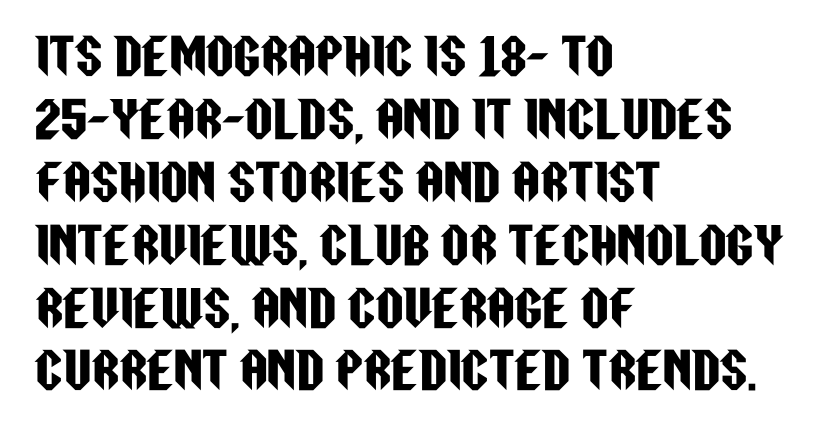
To sum up the face: it is a sans, with no serifs. Nobody touched the tracking dial on this one. The specimen omits any rule beneath the text block's lines. Designer's note — italics off, roman on. Caption: multi-line text, flush left, ragged right.
